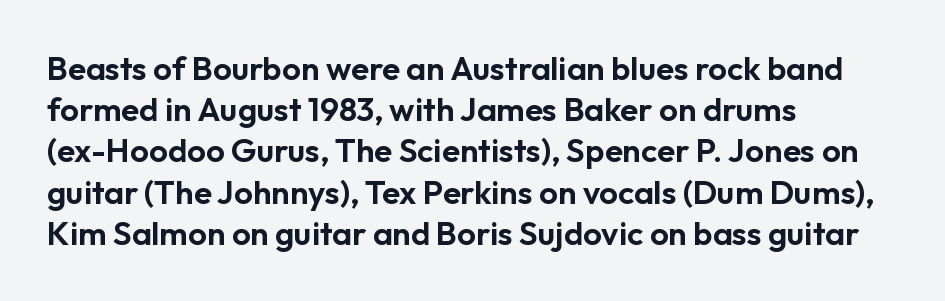
The type is set solid horizontally, with unmodified tracking. Looks like regular typesetting: each glyph gets only the width it needs. One-word summary of the alignment: left. The leading is moderate, giving the passage an even texture. Every character sits straight up, as roman type does.
